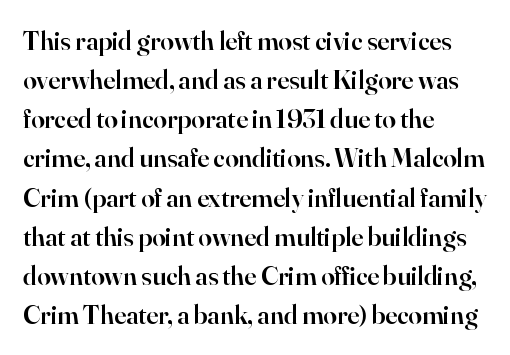
Q: Is the text bold? A: Semi-bold.
Q: Is the text italic (slanted)? A: No, it is upright.
Q: Is the text underlined? A: No.
Q: How is the paragraph aligned? A: Left-aligned.
Q: Is the spacing between letters normal or unusually wide? A: Normal.
Q: Is the spacing between lines tight, normal or loose? A: Normal.
